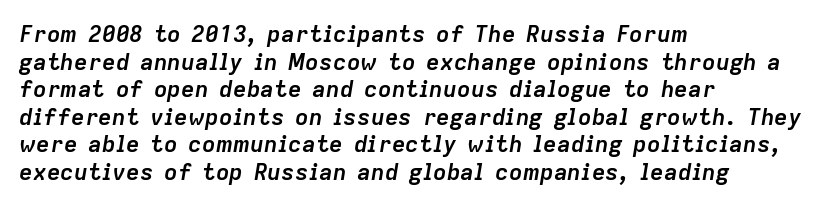
Designer's note — italics engaged. Visually the block forms a straight wall on the left and a jagged coastline on the right. Bold? Absolutely — the strokes are thick and heavy. The passage shown is not underscored anywhere. The line texture is even and compact thanks to regular tracking.
